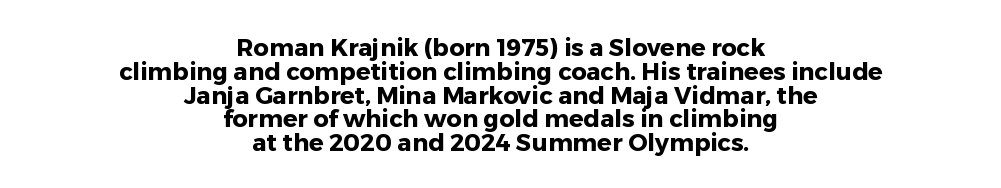
{"italic": "no", "bold": "yes", "underline": "no", "align": "center", "line_spacing": "tight", "line_spacing_ratio": 0.99, "letter_spacing": "normal", "letter_spacing_em": 0.0, "glyph_px": 24}
